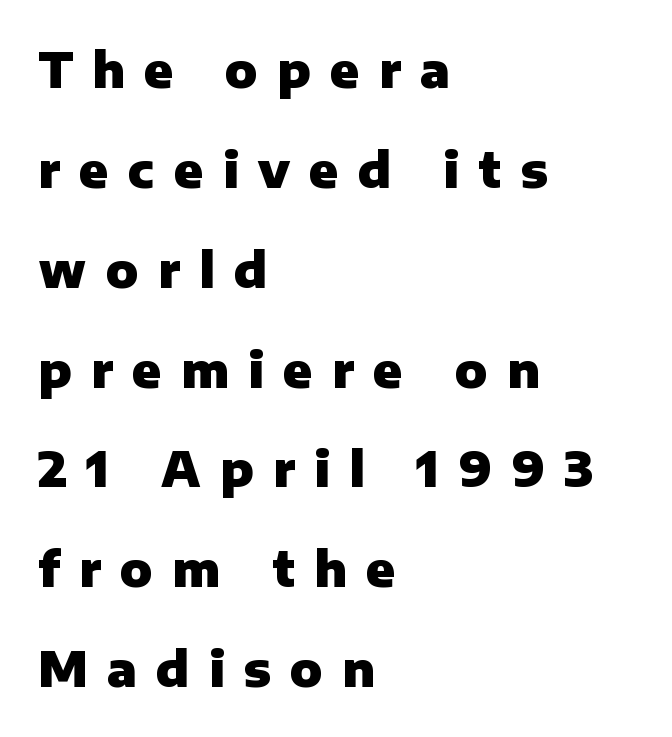
The image shows 48 px heavy sans-serif type, upright; set left-aligned, loose line spacing (2.08x), unusually wide letter spacing (+0.4 em), not underlined; low stroke contrast and a medium x-height.
